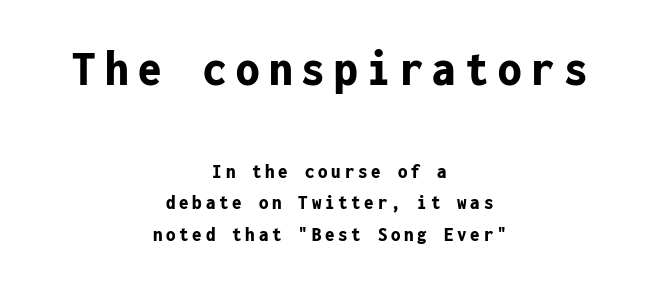
{"serif": "no", "italic": "no", "bold": "yes", "weight": "bold", "width": "condensed", "stroke_contrast": "low", "x_height": "medium", "monospaced": "yes", "underline": "no", "align": "center", "line_spacing": "normal", "line_spacing_ratio": 1.49, "larger_block": "first", "size_ratio": 2.48, "glyph_px": 52}
